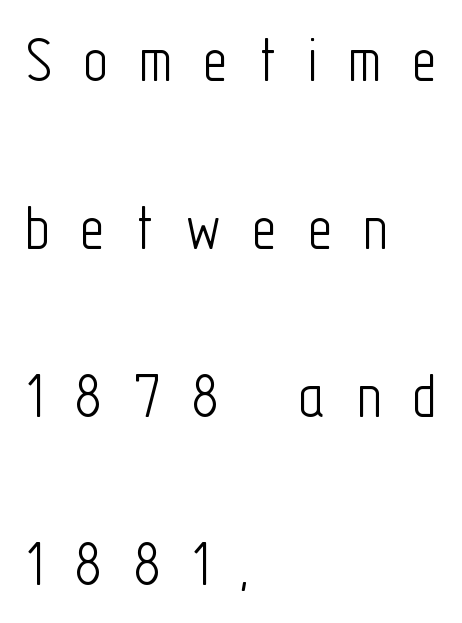
Q: Is the text bold? A: No.
Q: Is the text italic (slanted)? A: No, it is upright.
Q: Is the typeface a serif or a sans-serif typeface? A: Sans-serif.
Q: Is the text underlined? A: No.
Q: How is the paragraph aligned? A: Left-aligned.
Q: Is the spacing between letters normal or unusually wide? A: Unusually wide.
Q: Is the spacing between lines tight, normal or loose? A: Loose.
Q: Width (condensed, normal, or wide)? A: Condensed.
Q: Stroke contrast? A: Low.
Q: x-height? A: Medium.
Q: Monospaced? A: No.
